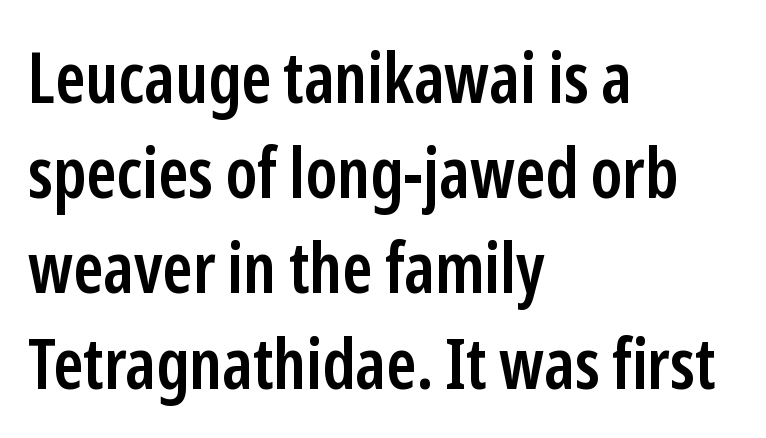
Q: Is the text bold? A: Semi-bold.
Q: Is the text italic (slanted)? A: No, it is upright.
Q: Is the typeface a serif or a sans-serif typeface? A: Sans-serif.
Q: Is the text underlined? A: No.
Q: How is the paragraph aligned? A: Left-aligned.
Q: Is the spacing between letters normal or unusually wide? A: Normal.
Q: Is the spacing between lines tight, normal or loose? A: Normal.
Q: Width (condensed, normal, or wide)? A: Condensed.
Q: Stroke contrast? A: Low.
Q: x-height? A: Medium.
Q: Monospaced? A: No.
